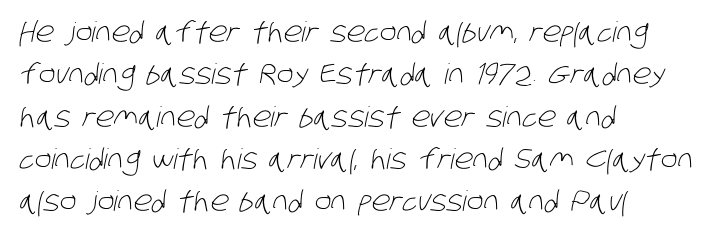
Q: Is the text bold? A: No.
Q: Is the typeface a serif or a sans-serif typeface? A: Sans-serif.
Q: Is the text underlined? A: No.
Q: How is the paragraph aligned? A: Left-aligned.
Q: Is the spacing between letters normal or unusually wide? A: Normal.
Q: Is the spacing between lines tight, normal or loose? A: Normal.
Q: Width (condensed, normal, or wide)? A: Condensed.
Q: Stroke contrast? A: Low.
Q: x-height? A: Large.
Q: Monospaced? A: No.
